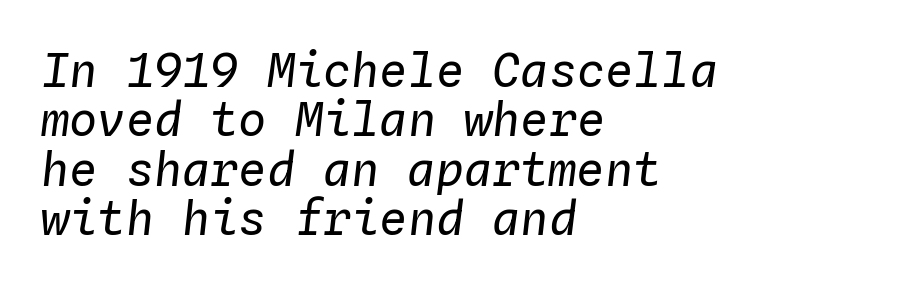
In terms of leading, this rendering errs on the cramped side. Counters stay open thanks to moderate or lighter strokes. Clear beneath every line of the passage. This rendering leaves character spacing at its baseline value. Do the characters align in a grid? Yes, the font is monospaced.
